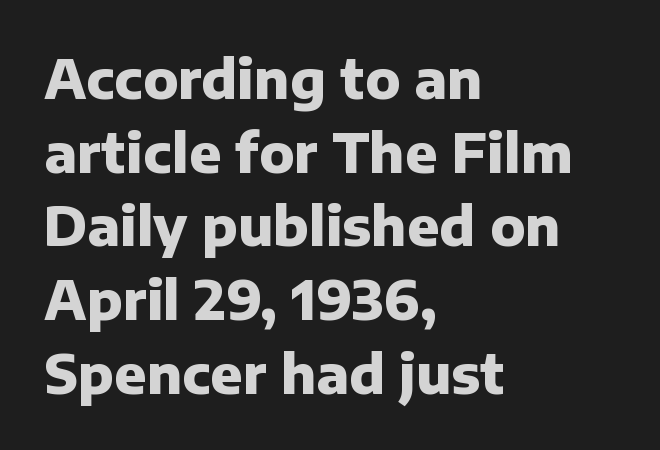
{"serif": "no", "italic": "no", "bold": "yes", "weight": "heavy", "width": "normal", "stroke_contrast": "low", "x_height": "medium", "monospaced": "no", "underline": "no", "align": "left", "line_spacing": "normal", "line_spacing_ratio": 1.39, "letter_spacing": "normal", "letter_spacing_em": 0.0, "glyph_px": 53}
